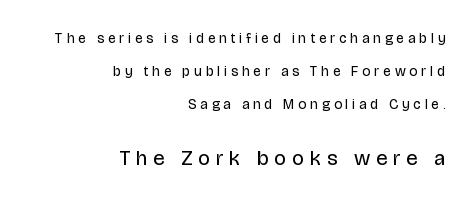
The image shows 21 px text type, upright; set right-aligned, loose line spacing (2.37x), unusually wide letter spacing (+0.28 em), not underlined; the second (bottom) block is 1.5x larger.
